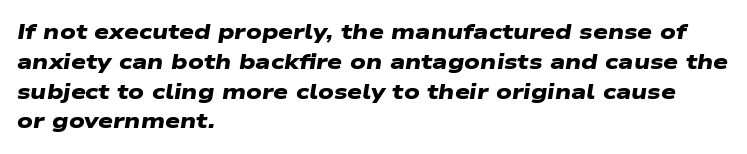
The image shows 21 px bold type; set left-aligned, normal line spacing (1.42x), normal letter spacing, not underlined.
